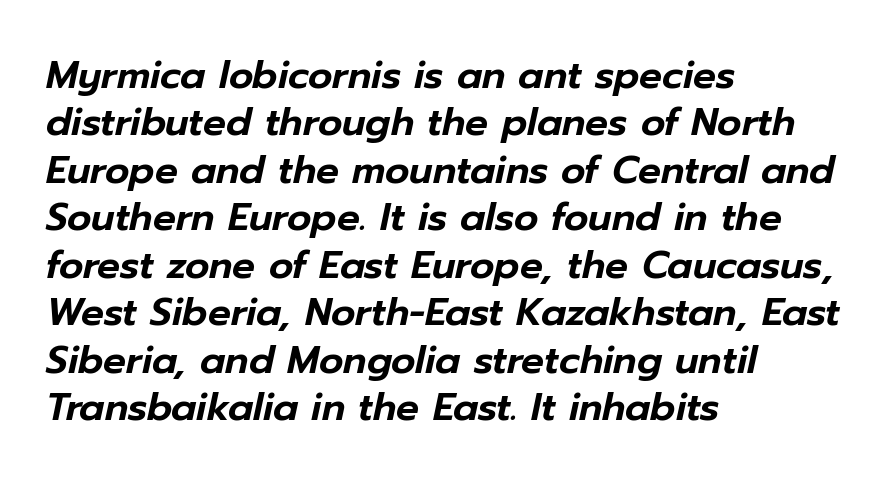
The image shows 38 px text type, italic (leaning right); set left-aligned, normal line spacing (1.25x), normal letter spacing, not underlined; low stroke contrast and a medium x-height.
